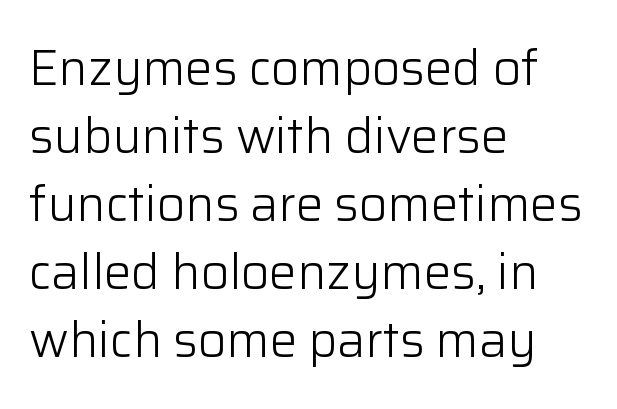
Q: Is the text bold? A: No.
Q: Is the text italic (slanted)? A: No, it is upright.
Q: Is the typeface a serif or a sans-serif typeface? A: Sans-serif.
Q: Is the text underlined? A: No.
Q: How is the paragraph aligned? A: Left-aligned.
Q: Is the spacing between letters normal or unusually wide? A: Normal.
Q: Is the spacing between lines tight, normal or loose? A: Normal.
Q: Width (condensed, normal, or wide)? A: Normal.
Q: Stroke contrast? A: Low.
Q: x-height? A: Medium.
Q: Monospaced? A: No.
